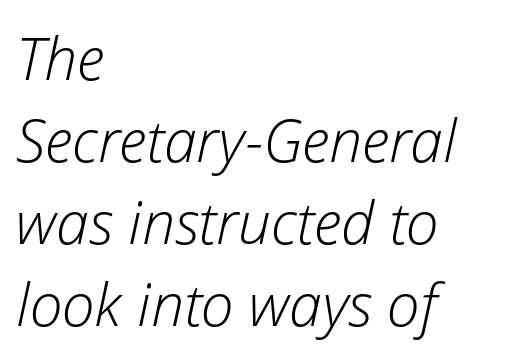
{"italic": "yes", "lean": "right", "slant_degrees": 12, "bold": "no", "weight": "light", "width": "normal", "stroke_contrast": "low", "x_height": "medium", "monospaced": "no", "underline": "no", "align": "left", "line_spacing": "normal", "line_spacing_ratio": 1.39, "letter_spacing": "normal", "letter_spacing_em": 0.0, "glyph_px": 59}
